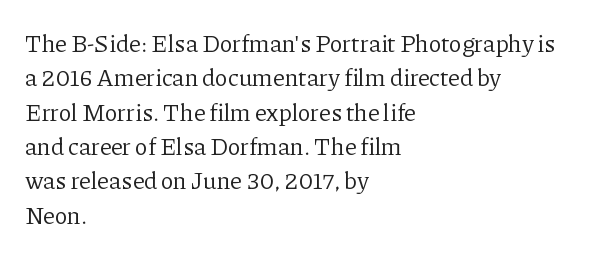
The image shows 24 px text type, upright; set left-aligned, normal line spacing (1.43x), normal letter spacing, not underlined.
